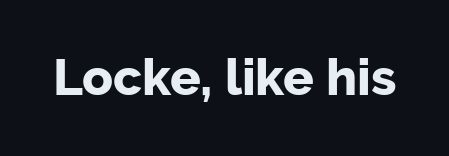
{"serif": "no", "italic": "no", "bold": "yes", "weight": "bold", "width": "normal", "stroke_contrast": "low", "x_height": "medium", "monospaced": "no", "underline": "no", "letter_spacing": "normal", "letter_spacing_em": 0.0, "glyph_px": 51}
